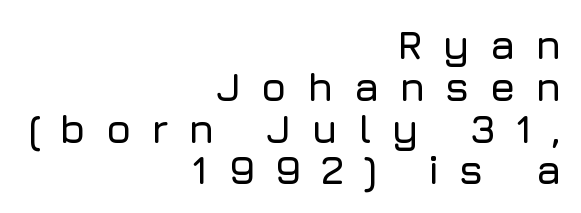
{"serif": "no", "italic": "no", "width": "normal", "stroke_contrast": "low", "x_height": "medium", "monospaced": "no", "underline": "no", "align": "right", "line_spacing": "tight", "line_spacing_ratio": 1.02, "letter_spacing": "wide", "letter_spacing_em": 0.47, "glyph_px": 41}
